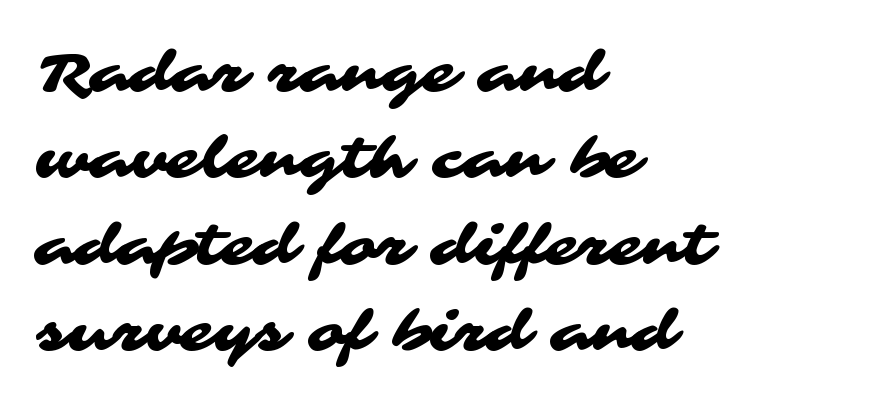
Q: Is the typeface a serif or a sans-serif typeface? A: Sans-serif.
Q: Is the text underlined? A: No.
Q: How is the paragraph aligned? A: Left-aligned.
Q: Is the spacing between letters normal or unusually wide? A: Normal.
Q: Is the spacing between lines tight, normal or loose? A: Normal.
Q: Width (condensed, normal, or wide)? A: Wide.
Q: Stroke contrast? A: Medium.
Q: x-height? A: Medium.
Q: Monospaced? A: No.
